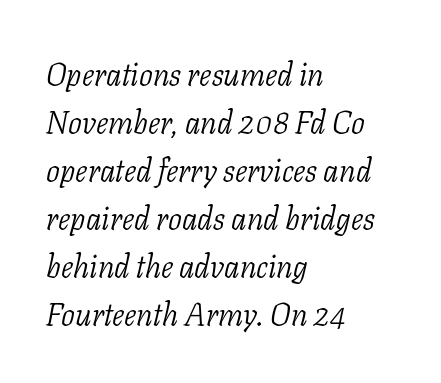
The image shows 31 px light serif type, italic (leaning right); set left-aligned, normal line spacing (1.55x), normal letter spacing, not underlined; low stroke contrast and a medium x-height.
